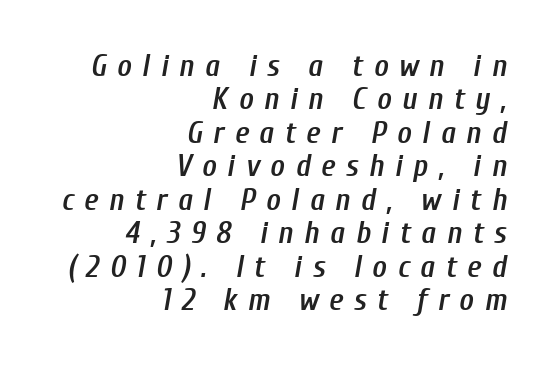
{"italic": "yes", "lean": "right", "slant_degrees": 10, "bold": "semi", "weight": "semibold", "width": "condensed", "stroke_contrast": "low", "x_height": "medium", "monospaced": "no", "underline": "no", "align": "right", "line_spacing": "tight", "line_spacing_ratio": 1.08, "letter_spacing": "wide", "letter_spacing_em": 0.34, "glyph_px": 31}
